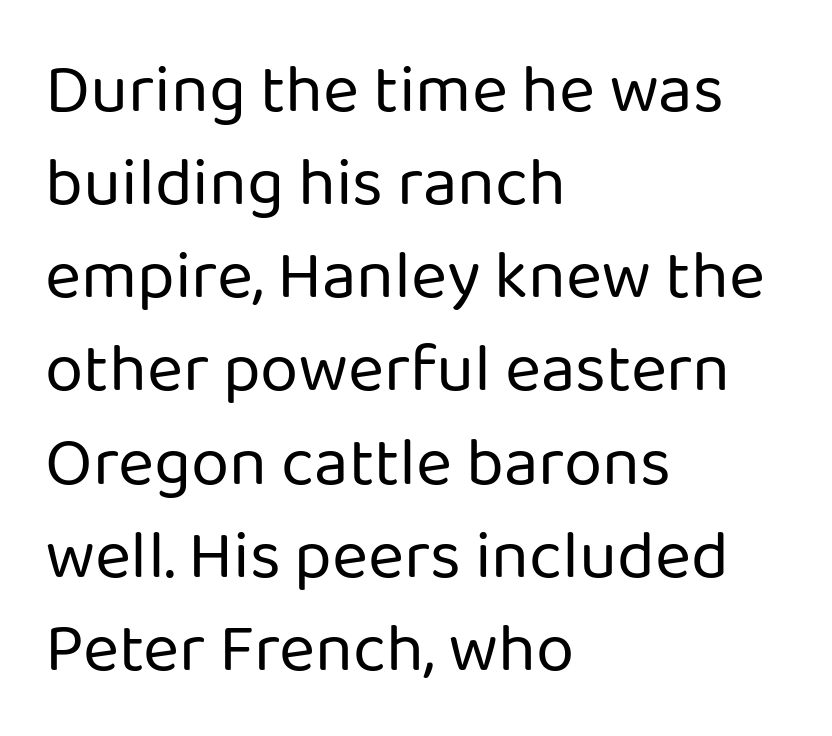
Regular leading. Characters remain perfectly vertical along every line. Where is the straight margin? On the left. Standard letterfit; no display-style spreading of the glyphs.
